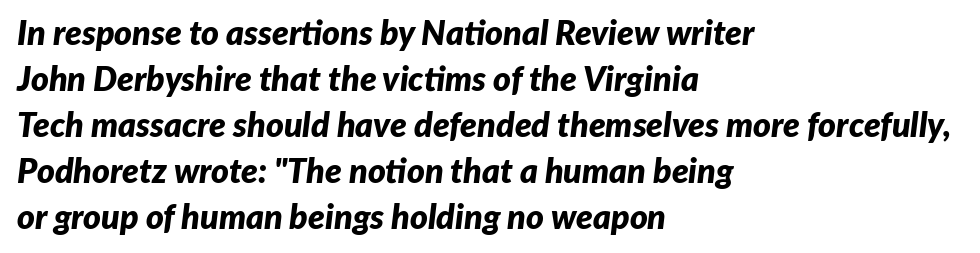
A student would call this left alignment; a typographer would say flush left, rag right. Each glyph is drawn with heavy, bold strokes. Honestly, there is no underline to notice here at all. Regular leading. The rendering uses natural spacing where letterforms have individual widths. The type is set solid horizontally, with unmodified tracking.
